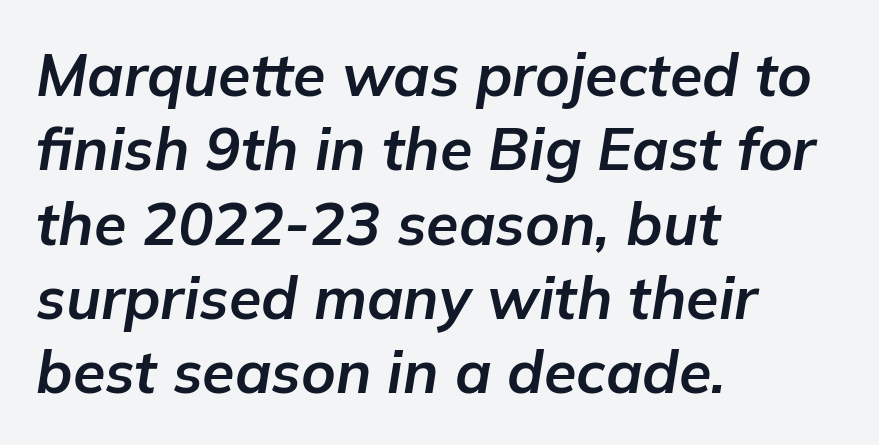
The image shows 59 px bold type, italic (leaning right); set left-aligned, normal line spacing (1.26x), normal letter spacing, not underlined; low stroke contrast and a medium x-height.
